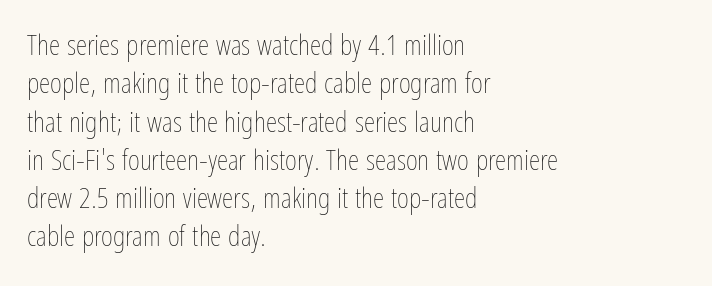
The designer left line spacing at the default. Note the varied advance widths — an 'i' is clearly narrower than an 'm'. Horizontal alignment here is leftward, the default for most running prose. The string is rendered with underlining switched off.
